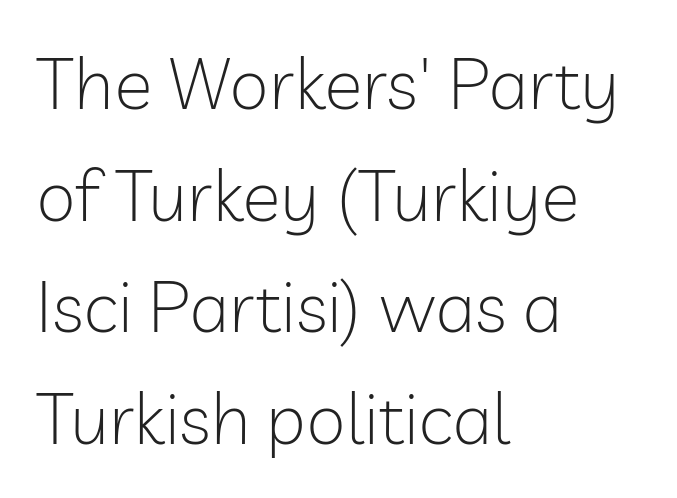
Q: Is the text bold? A: No.
Q: Is the text italic (slanted)? A: No, it is upright.
Q: Is the typeface a serif or a sans-serif typeface? A: Sans-serif.
Q: Is the text underlined? A: No.
Q: How is the paragraph aligned? A: Left-aligned.
Q: Is the spacing between letters normal or unusually wide? A: Normal.
Q: Is the spacing between lines tight, normal or loose? A: Normal.
Q: Width (condensed, normal, or wide)? A: Normal.
Q: Stroke contrast? A: Low.
Q: x-height? A: Medium.
Q: Monospaced? A: No.
